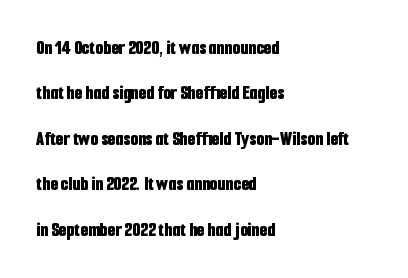
The image shows 20 px bold type, upright; set left-aligned, loose line spacing (2.27x), normal letter spacing, not underlined.
